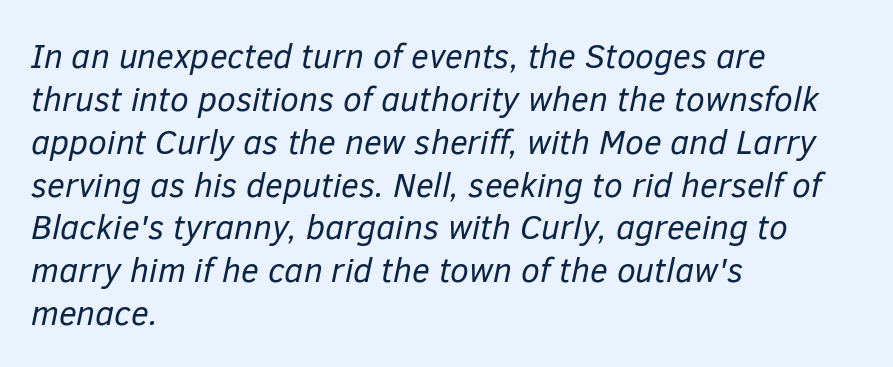
Descender tails drop into unmarked territory. These lines sit exactly where default settings would place them. This sample uses plain, unmodified letter spacing. Italic: yes, the glyphs are oblique.
